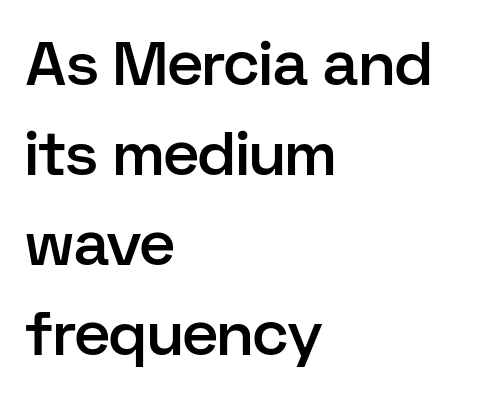
Q: Is the text bold? A: Semi-bold.
Q: Is the text italic (slanted)? A: No, it is upright.
Q: Is the typeface a serif or a sans-serif typeface? A: Sans-serif.
Q: Is the text underlined? A: No.
Q: How is the paragraph aligned? A: Left-aligned.
Q: Is the spacing between letters normal or unusually wide? A: Normal.
Q: Is the spacing between lines tight, normal or loose? A: Normal.
Q: Width (condensed, normal, or wide)? A: Normal.
Q: Stroke contrast? A: Low.
Q: x-height? A: Medium.
Q: Monospaced? A: No.
